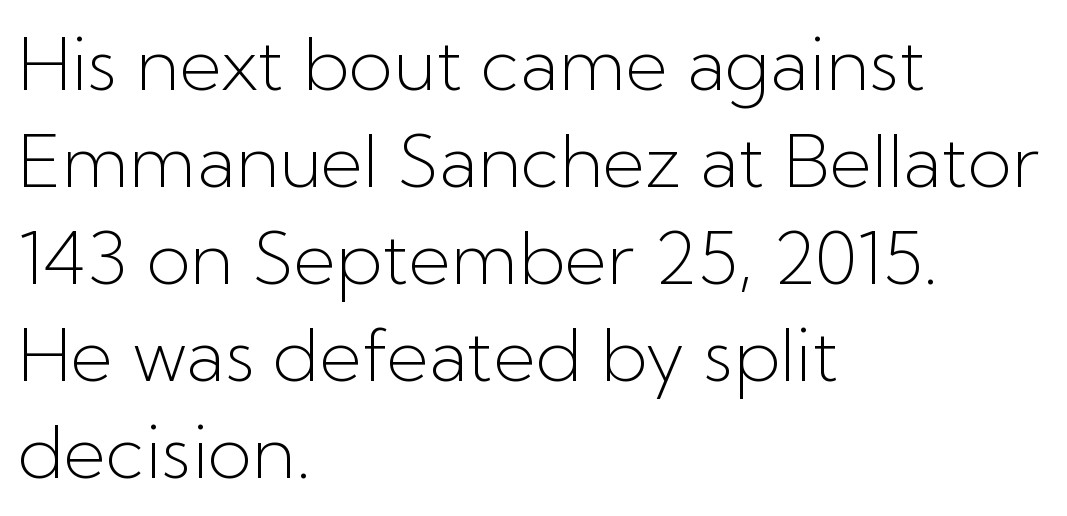
Q: Is the text bold? A: No.
Q: Is the text italic (slanted)? A: No, it is upright.
Q: Is the typeface a serif or a sans-serif typeface? A: Sans-serif.
Q: Is the text underlined? A: No.
Q: How is the paragraph aligned? A: Left-aligned.
Q: Is the spacing between letters normal or unusually wide? A: Normal.
Q: Is the spacing between lines tight, normal or loose? A: Normal.
Q: Width (condensed, normal, or wide)? A: Normal.
Q: Stroke contrast? A: Low.
Q: x-height? A: Medium.
Q: Monospaced? A: No.
